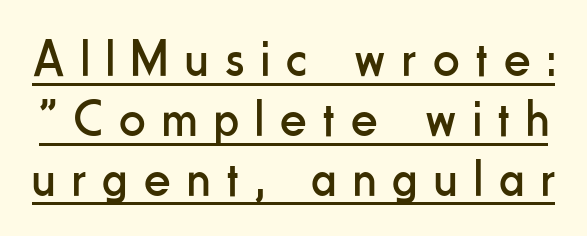
{"serif": "no", "italic": "no", "bold": "no", "weight": "regular", "width": "condensed", "stroke_contrast": "low", "x_height": "small", "monospaced": "no", "underline": "yes", "line_spacing": "tight", "line_spacing_ratio": 1.15, "letter_spacing": "wide", "letter_spacing_em": 0.32, "glyph_px": 52}
